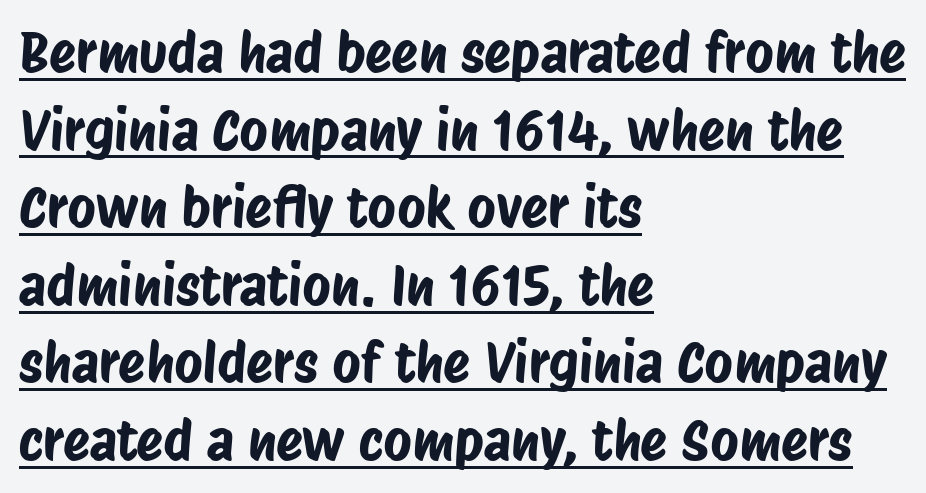
The image shows 55 px condensed sans-serif type; set left-aligned, normal line spacing (1.41x), normal letter spacing, underlined; low stroke contrast and a large x-height.
